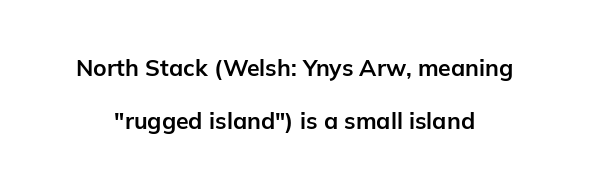
{"italic": "no", "bold": "yes", "underline": "no", "line_spacing": "loose", "line_spacing_ratio": 2.3, "letter_spacing": "normal", "letter_spacing_em": 0.0, "glyph_px": 23}
